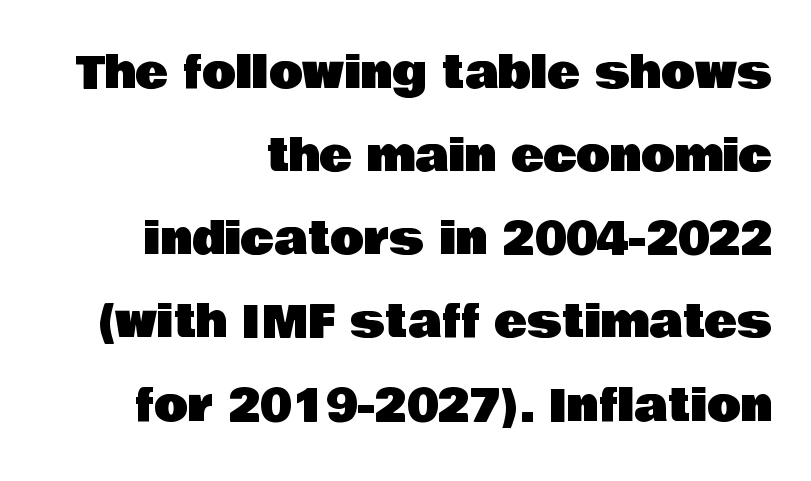
The image shows 44 px sans-serif type, upright; set right-aligned, line spacing 1.89x, normal letter spacing, not underlined; low stroke contrast and a large x-height.
